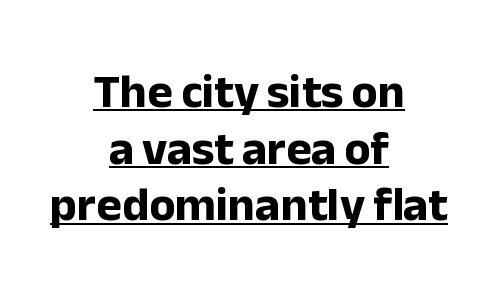
{"serif": "no", "italic": "no", "bold": "yes", "weight": "bold", "width": "normal", "stroke_contrast": "low", "x_height": "medium", "monospaced": "no", "underline": "yes", "align": "center", "line_spacing_ratio": 1.18, "letter_spacing": "normal", "letter_spacing_em": 0.0, "glyph_px": 48}
